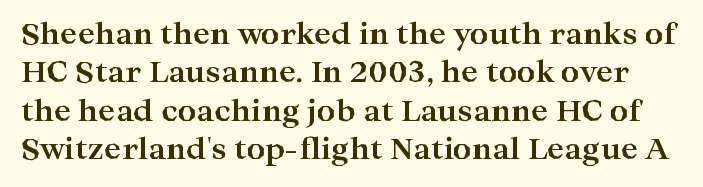
The image shows 29 px bold, wide serif type, upright; set normal line spacing (1.32x), normal letter spacing, not underlined; high stroke contrast and a medium x-height.
